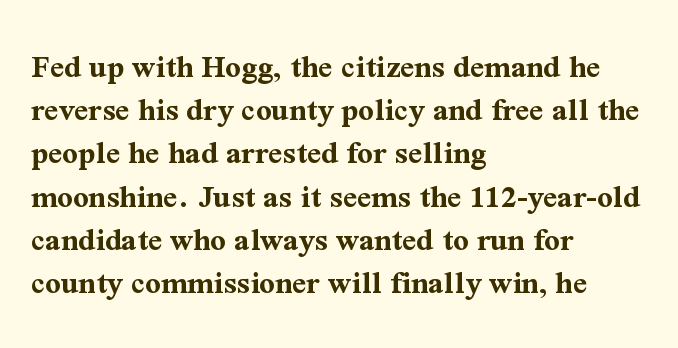
The gap between lines stays unmarked. One glance says typical: line gaps are just what's usual. The paragraph shown leans on its left margin. In terms of posture, this sample is upright. Note the varied advance widths — an 'i' is clearly narrower than an 'm'. Little horizontal feet cap the strokes, marking this as serif type.
